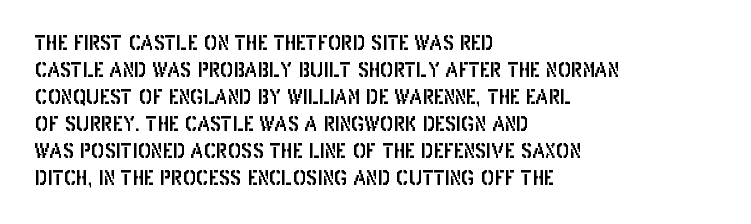
The image shows 20 px text type, upright; set left-aligned, normal line spacing (1.35x), normal letter spacing, not underlined.
